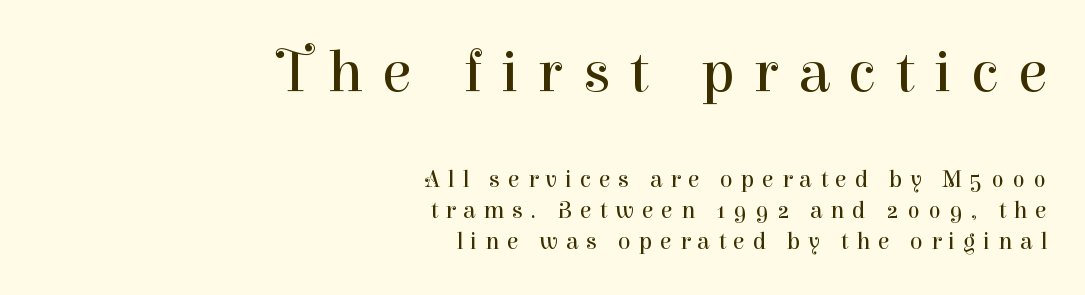
{"serif": "yes", "italic": "no", "bold": "no", "weight": "regular", "width": "normal", "stroke_contrast": "high", "x_height": "medium", "monospaced": "no", "underline": "no", "align": "right", "line_spacing": "normal", "line_spacing_ratio": 1.31, "letter_spacing": "wide", "letter_spacing_em": 0.32, "larger_block": "first", "size_ratio": 2.5, "glyph_px": 60}
